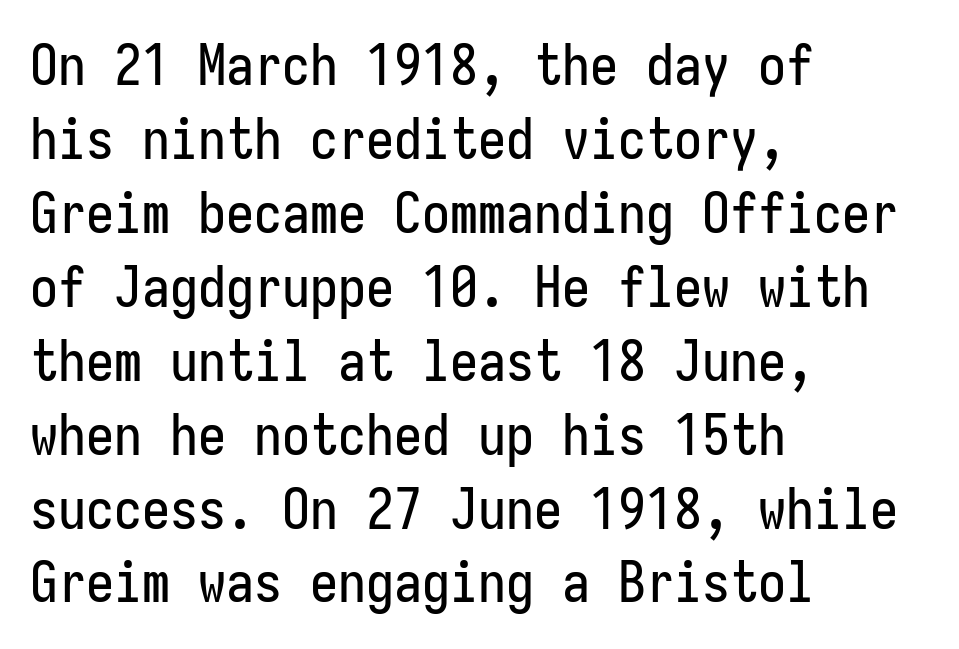
{"serif": "no", "italic": "no", "width": "condensed", "stroke_contrast": "low", "x_height": "medium", "monospaced": "yes", "underline": "no", "align": "left", "line_spacing": "normal", "line_spacing_ratio": 1.32, "letter_spacing": "normal", "letter_spacing_em": 0.0, "glyph_px": 56}
